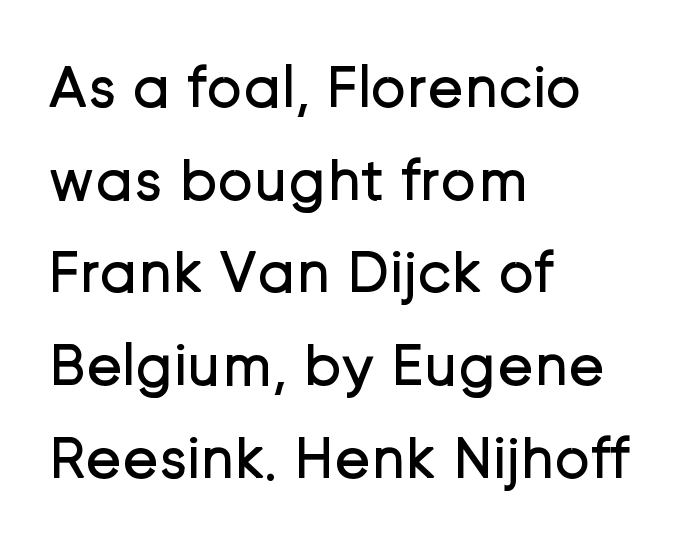
{"serif": "no", "italic": "no", "bold": "no", "weight": "regular", "width": "normal", "stroke_contrast": "low", "x_height": "medium", "monospaced": "no", "underline": "no", "align": "left", "line_spacing": "normal", "line_spacing_ratio": 1.52, "letter_spacing": "normal", "letter_spacing_em": 0.0, "glyph_px": 61}
